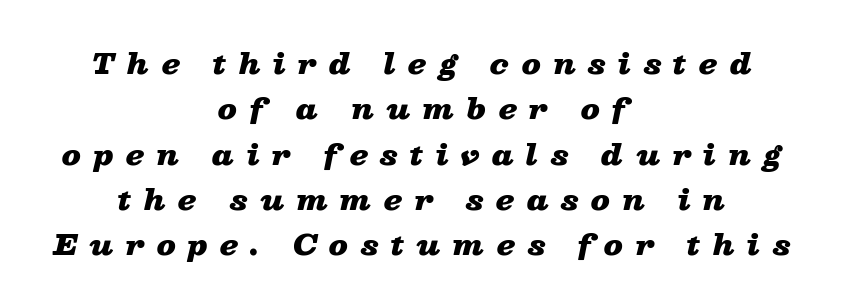
{"italic": "yes", "lean": "right", "slant_degrees": 13, "bold": "yes", "weight": "heavy", "width": "wide", "stroke_contrast": "low", "x_height": "medium", "monospaced": "no", "underline": "no", "align": "center", "line_spacing": "normal", "line_spacing_ratio": 1.62, "letter_spacing": "wide", "letter_spacing_em": 0.44, "glyph_px": 28}
